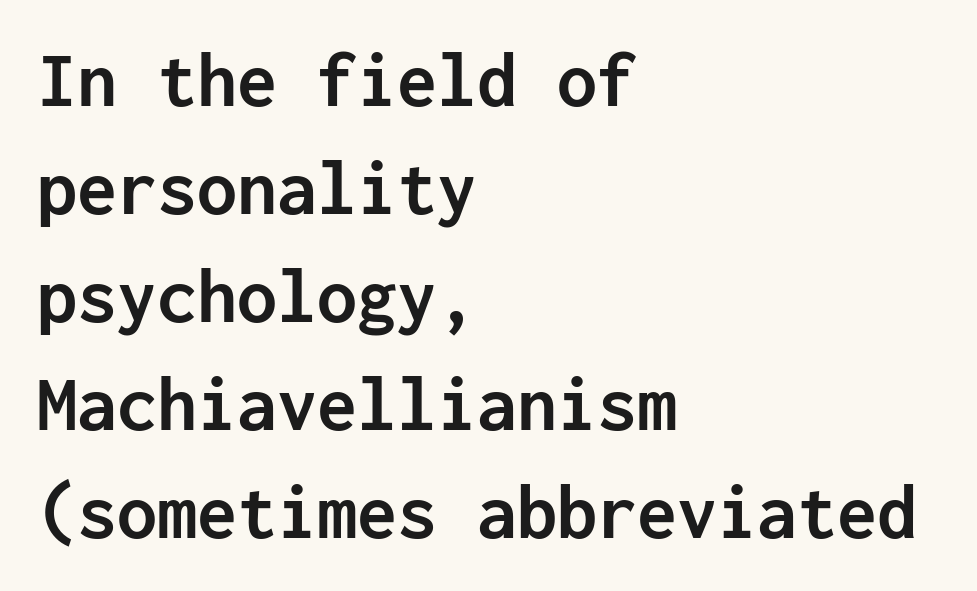
The image shows 80 px semibold sans-serif type, upright, monospaced; set left-aligned, normal line spacing (1.35x), normal letter spacing, not underlined; low stroke contrast and a medium x-height.
